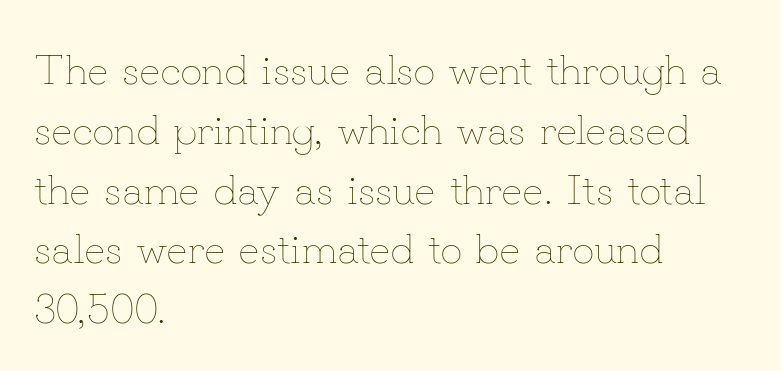
The image shows 43 px thin type, upright; set left-aligned, normal line spacing (1.39x), normal letter spacing, not underlined; low stroke contrast and a small x-height.
